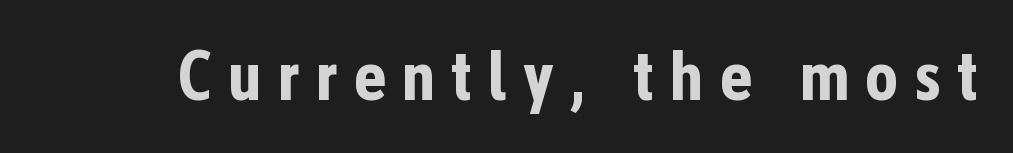
The image shows 70 px bold, condensed sans-serif type, upright; set unusually wide letter spacing (+0.22 em), not underlined; low stroke contrast and a medium x-height.
